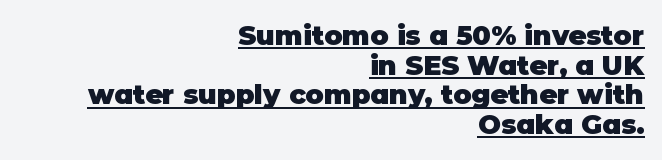
Q: Is the text bold? A: Yes.
Q: Is the text italic (slanted)? A: No, it is upright.
Q: Is the text underlined? A: Yes.
Q: How is the paragraph aligned? A: Right-aligned.
Q: Is the spacing between letters normal or unusually wide? A: Normal.
Q: Is the spacing between lines tight, normal or loose? A: Tight.
